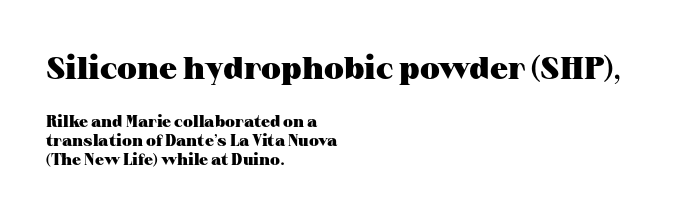
{"serif": "yes", "italic": "no", "bold": "yes", "weight": "heavy", "width": "wide", "stroke_contrast": "medium", "x_height": "medium", "monospaced": "no", "underline": "no", "align": "left", "line_spacing_ratio": 1.2, "letter_spacing": "normal", "letter_spacing_em": 0.0, "larger_block": "first", "size_ratio": 2.0, "glyph_px": 32}
